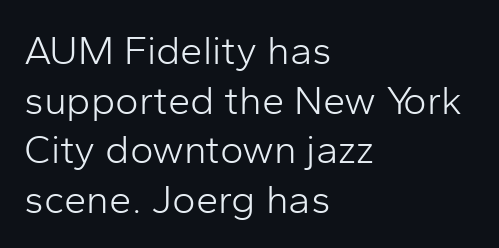
Heaviness? Minimal to ordinary, like unemphasized prose. Glyph-to-glyph distance matches everyday printed text. Quick note: underline off. Spacing verdict: proportional, widths tailored to each character. Each line starts at the same left margin while the right side varies. Check where the strokes stop: nothing finishes them off — pure sans.
